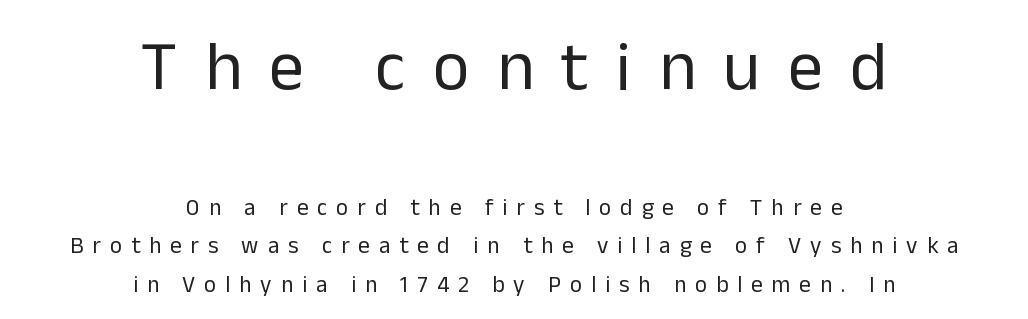
Q: Is the text bold? A: No.
Q: Is the text italic (slanted)? A: No, it is upright.
Q: Is the typeface a serif or a sans-serif typeface? A: Sans-serif.
Q: Is the text underlined? A: No.
Q: How is the paragraph aligned? A: Centered.
Q: Is the spacing between letters normal or unusually wide? A: Unusually wide.
Q: Is the spacing between lines tight, normal or loose? A: Normal.
Q: Which block of text is set in a larger size, the first (top) or the second (bottom)? A: The first (top) one.
Q: Width (condensed, normal, or wide)? A: Normal.
Q: Stroke contrast? A: Low.
Q: x-height? A: Medium.
Q: Monospaced? A: No.
